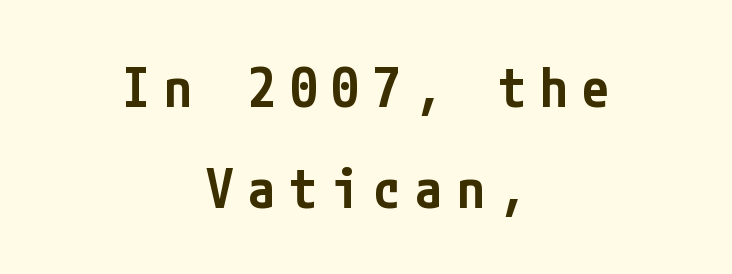
The sample has been set in demibold, a notch under bold. Underlining? Definitely not there. Typographically, this falls in the sans-serif category. Loose tracking; the words dissolve into strings of separated letters. A centered setting, common on invitations and titles, is used for this passage.
